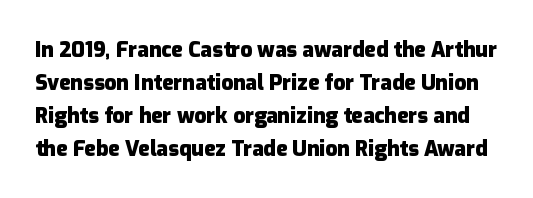
Q: Is the text bold? A: Yes.
Q: Is the text italic (slanted)? A: No, it is upright.
Q: Is the text underlined? A: No.
Q: Is the spacing between letters normal or unusually wide? A: Normal.
Q: Is the spacing between lines tight, normal or loose? A: Normal.
